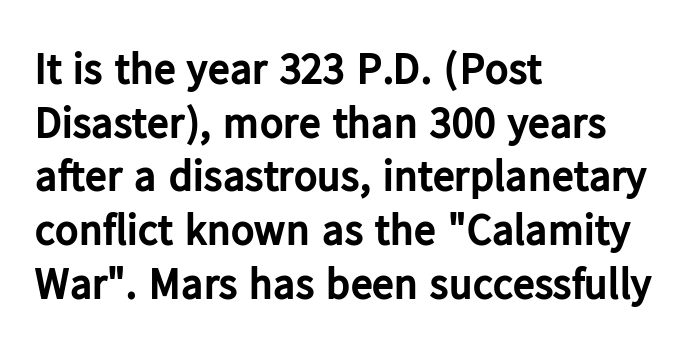
The image shows 44 px bold sans-serif type, upright; set left-aligned, line spacing 1.22x, normal letter spacing, not underlined; low stroke contrast and a medium x-height.
